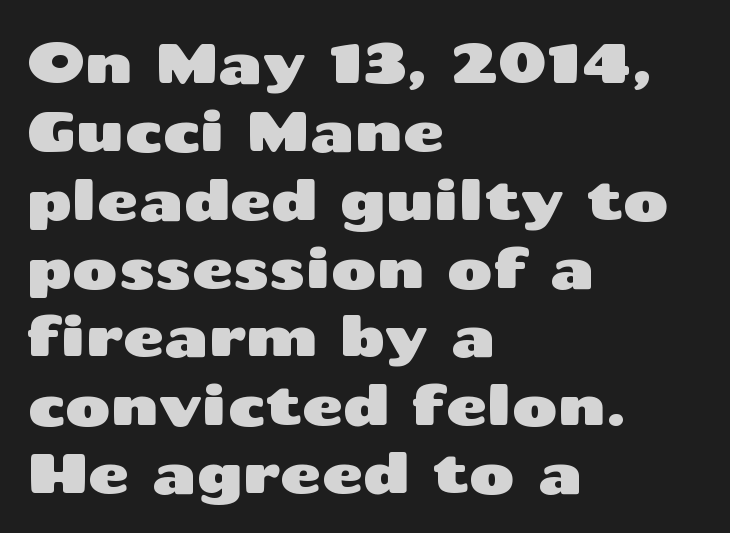
{"serif": "no", "italic": "no", "width": "wide", "stroke_contrast": "medium", "x_height": "medium", "monospaced": "no", "underline": "no", "align": "left", "line_spacing_ratio": 1.22, "letter_spacing": "normal", "letter_spacing_em": 0.0, "glyph_px": 56}
